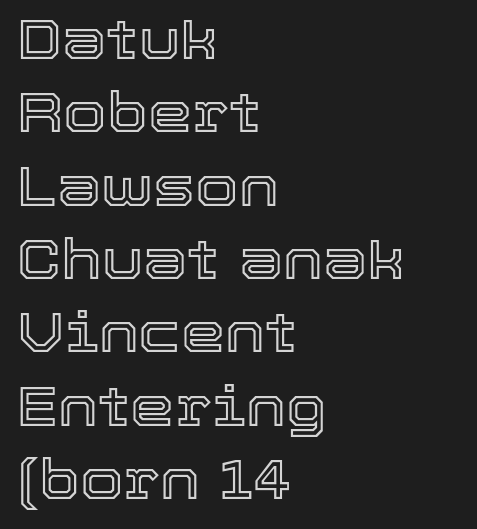
The image shows 56 px text type, upright; set left-aligned, normal line spacing (1.31x), normal letter spacing, not underlined; a medium x-height.
